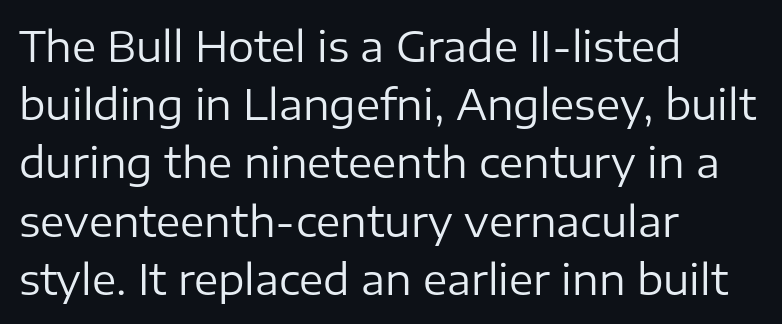
{"serif": "no", "italic": "no", "bold": "no", "weight": "regular", "width": "normal", "stroke_contrast": "low", "x_height": "medium", "monospaced": "no", "underline": "no", "align": "left", "line_spacing": "normal", "line_spacing_ratio": 1.42, "letter_spacing": "normal", "letter_spacing_em": 0.0, "glyph_px": 41}
